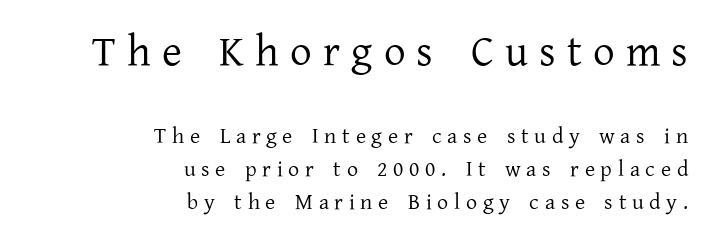
Q: Is the text bold? A: No.
Q: Is the text italic (slanted)? A: No, it is upright.
Q: Is the typeface a serif or a sans-serif typeface? A: Serif.
Q: Is the text underlined? A: No.
Q: How is the paragraph aligned? A: Right-aligned.
Q: Is the spacing between letters normal or unusually wide? A: Unusually wide.
Q: Is the spacing between lines tight, normal or loose? A: Normal.
Q: Which block of text is set in a larger size, the first (top) or the second (bottom)? A: The first (top) one.
Q: Width (condensed, normal, or wide)? A: Normal.
Q: Stroke contrast? A: Low.
Q: x-height? A: Medium.
Q: Monospaced? A: No.
